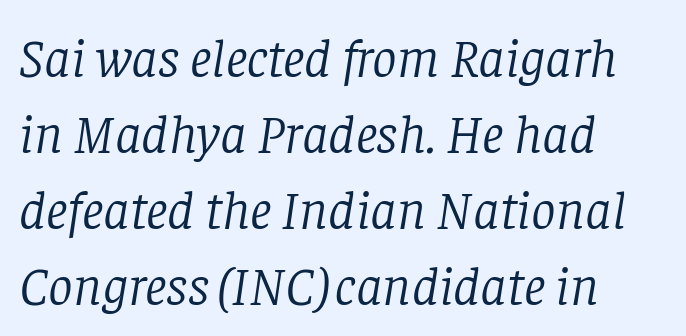
The image shows 55 px light serif type, italic (leaning right); set left-aligned, normal line spacing (1.38x), normal letter spacing, not underlined; low stroke contrast and a large x-height.
